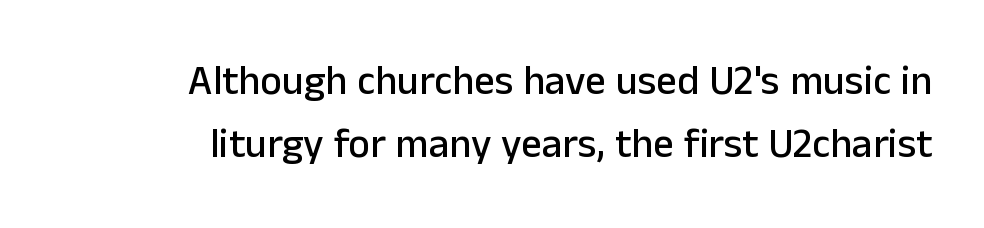
In terms of letterspacing, this is plain default setting. Nope, not italic — everything's standing straight. Has an underline been added? It has not. Which margin do the lines hug? The right one — the left edge is uneven. The face used here is a sans, in the tradition of grotesques and geometrics.
